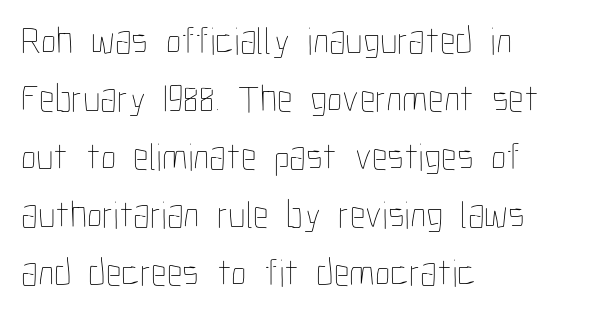
If you drew a line through each stem, it would be perfectly vertical. Bold? No — there's no thickening of the strokes. This sample has the flowing, uneven cadence of proportional lettering. Nobody touched the tracking dial on this one. This sample is left-justified, so line endings fall wherever the words run out.
